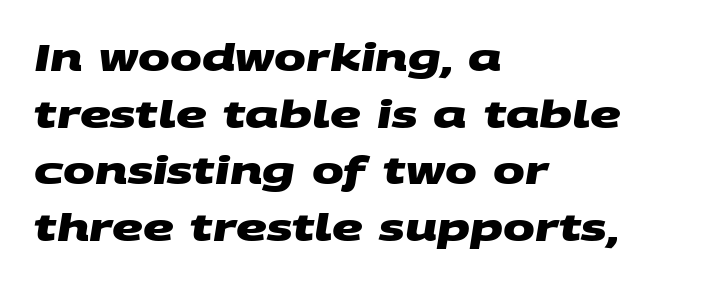
{"serif": "no", "bold": "yes", "weight": "heavy", "width": "wide", "stroke_contrast": "medium", "x_height": "large", "monospaced": "no", "underline": "no", "align": "left", "line_spacing": "normal", "line_spacing_ratio": 1.49, "letter_spacing": "normal", "letter_spacing_em": 0.0, "glyph_px": 38}
